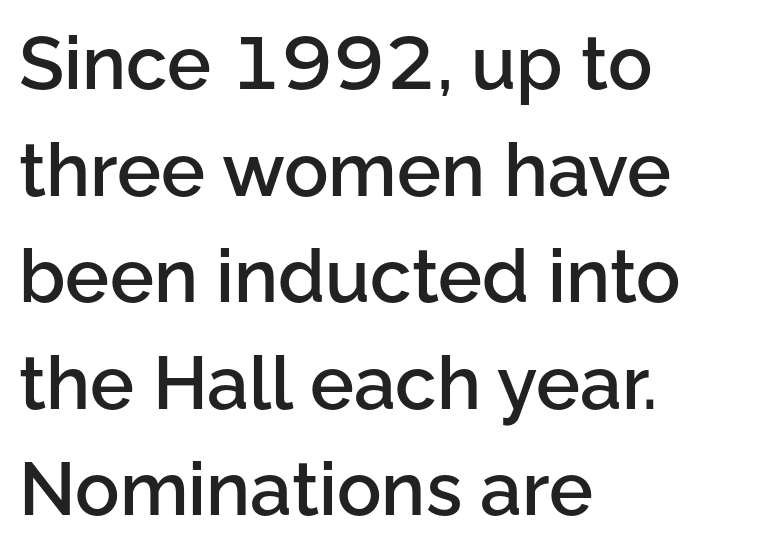
This is moderately heavy type, rendered in semibold. The type family on display is of the sans-serif kind. These lines stack with their left ends in a neat column. Is this a fixed-width face? No — the glyphs have proportional, varying widths. Ordinary non-slanted type is in use. The designer left line spacing at the default.
